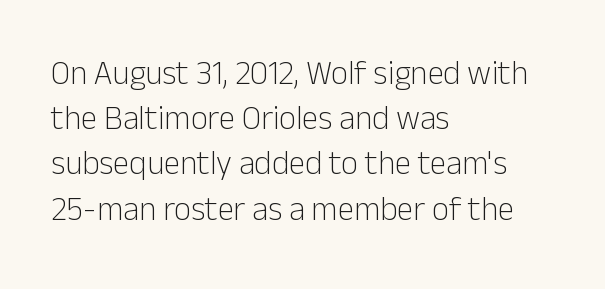
Q: Is the text bold? A: No.
Q: Is the text italic (slanted)? A: No, it is upright.
Q: Is the typeface a serif or a sans-serif typeface? A: Sans-serif.
Q: Is the text underlined? A: No.
Q: How is the paragraph aligned? A: Left-aligned.
Q: Is the spacing between letters normal or unusually wide? A: Normal.
Q: Is the spacing between lines tight, normal or loose? A: Normal.
Q: Width (condensed, normal, or wide)? A: Normal.
Q: Stroke contrast? A: Low.
Q: x-height? A: Medium.
Q: Monospaced? A: No.
